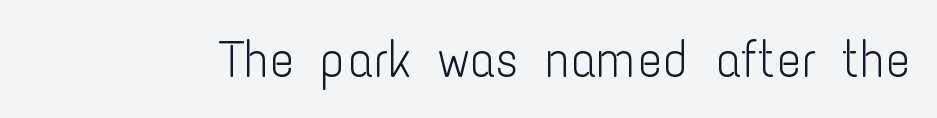
{"serif": "no", "italic": "no", "bold": "no", "weight": "light", "width": "condensed", "stroke_contrast": "low", "x_height": "medium", "monospaced": "no", "underline": "no", "letter_spacing": "normal", "letter_spacing_em": 0.0, "glyph_px": 52}
